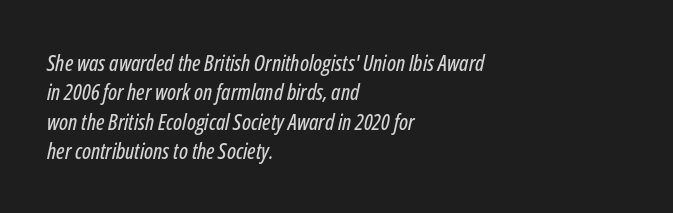
Nothing unusual about the tracking: characters are spaced as the font intends. Beneath every word, the page is bare. The designer left line spacing at the default. In CSS terms this would be text-align: left. The rendering applies a slant to the glyphs.
